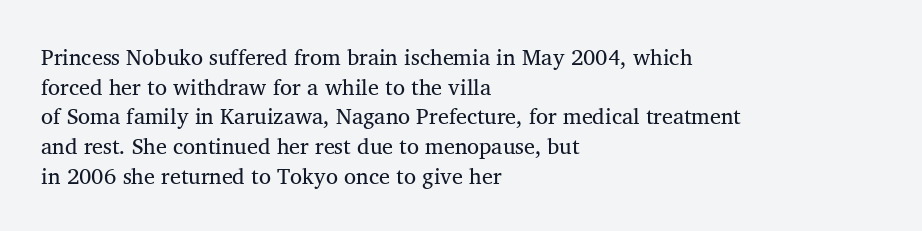
{"bold": "no", "underline": "no", "align": "left", "line_spacing": "normal", "line_spacing_ratio": 1.35, "letter_spacing": "normal", "letter_spacing_em": 0.0, "glyph_px": 22}
